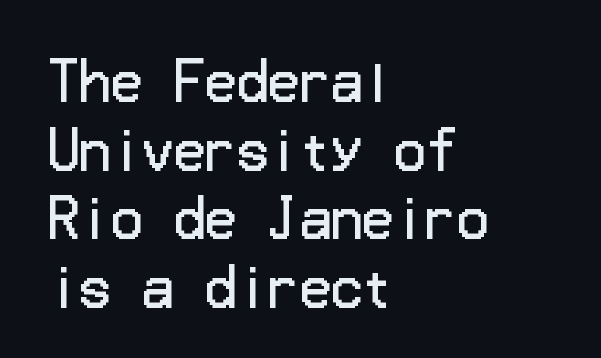
In terms of leading, this rendering sits right in the middle. The strokes carry an ordinary text weight at most. All the whitespace from short lines collects on the right. The axis of the letterforms is exactly vertical. The tracking reads as untouched default to a designer's eye.
